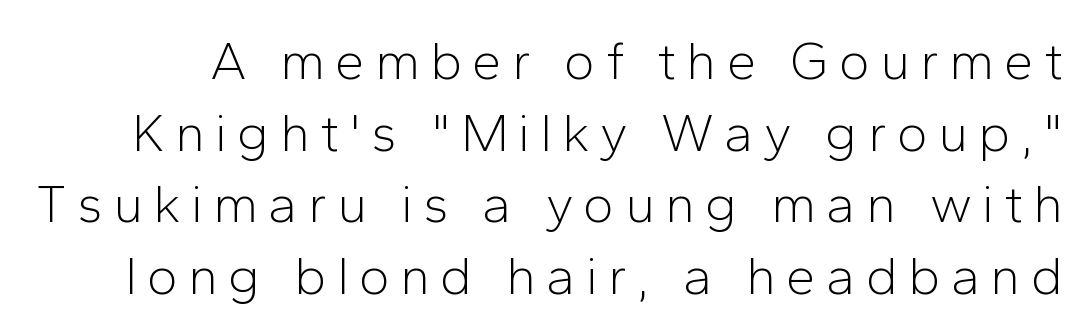
{"serif": "no", "italic": "no", "bold": "no", "weight": "light", "width": "normal", "stroke_contrast": "low", "x_height": "medium", "monospaced": "no", "underline": "no", "line_spacing": "normal", "line_spacing_ratio": 1.35, "glyph_px": 53}
